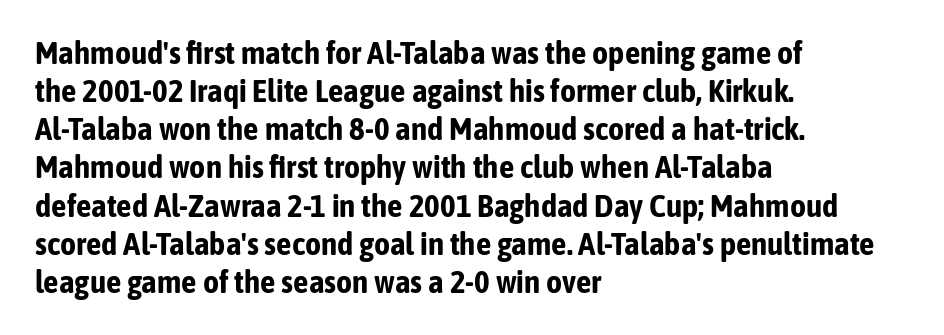
The image shows 31 px bold, condensed sans-serif type, upright; set left-aligned, line spacing 1.23x, normal letter spacing, not underlined; low stroke contrast and a medium x-height.
